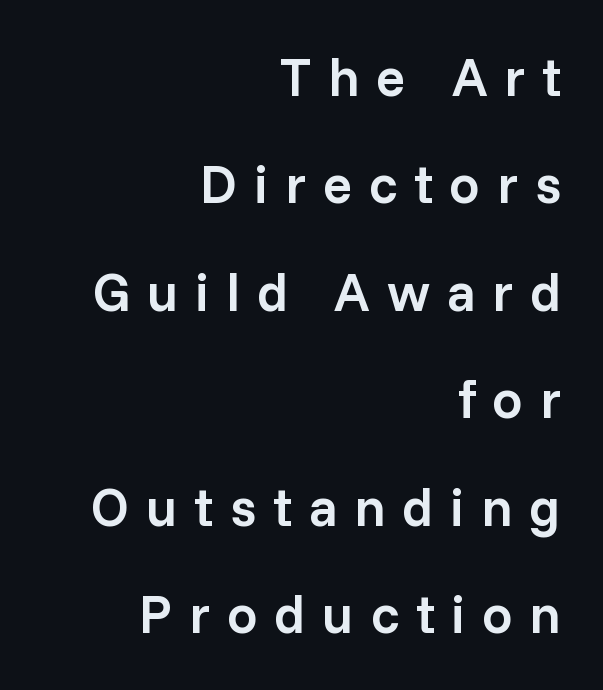
The passage shown is typed in a proportional face where columns would drift. Does the copy run flush right? Yes — the right margin is perfectly even. The glyphs in this specimen are sans serif. Stems and bowls a touch heavier than normal — semibold. The rendering uses a large line-height, opening up the rows.
